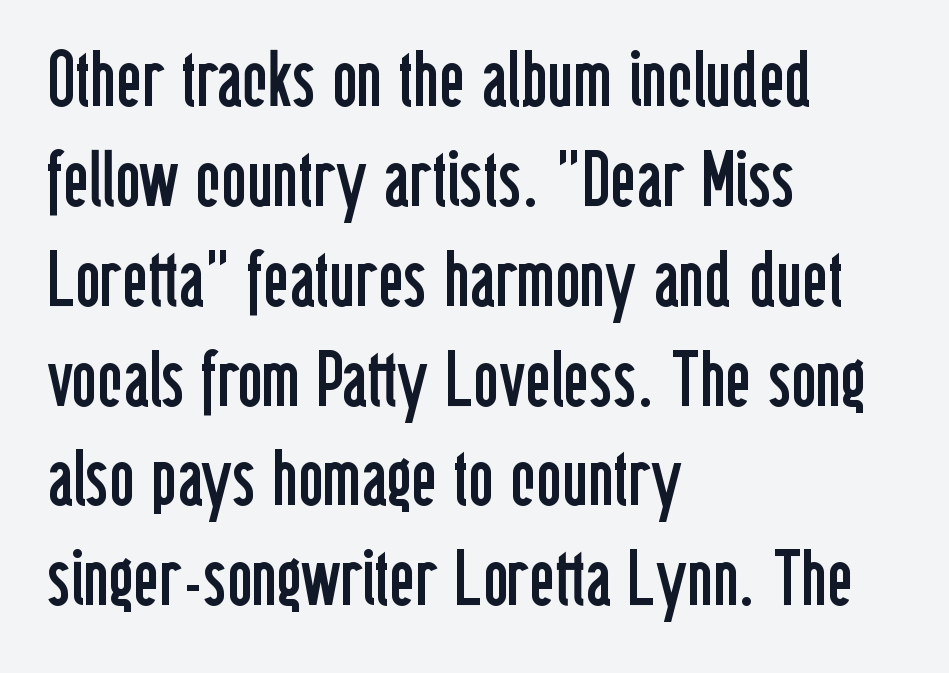
The image shows 78 px regular-weight, condensed sans-serif type, upright; set left-aligned, normal line spacing (1.28x), normal letter spacing, not underlined; low stroke contrast and a medium x-height.
